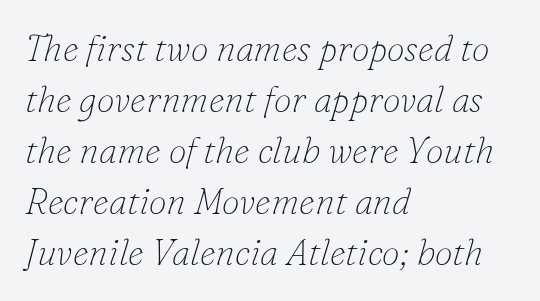
Q: Is the text bold? A: No.
Q: Is the text italic (slanted)? A: Yes, it leans right by about 16 degrees.
Q: Is the typeface a serif or a sans-serif typeface? A: Serif.
Q: Is the text underlined? A: No.
Q: How is the paragraph aligned? A: Left-aligned.
Q: Is the spacing between letters normal or unusually wide? A: Normal.
Q: Is the spacing between lines tight, normal or loose? A: Normal.
Q: Width (condensed, normal, or wide)? A: Normal.
Q: Stroke contrast? A: Low.
Q: x-height? A: Small.
Q: Monospaced? A: No.
